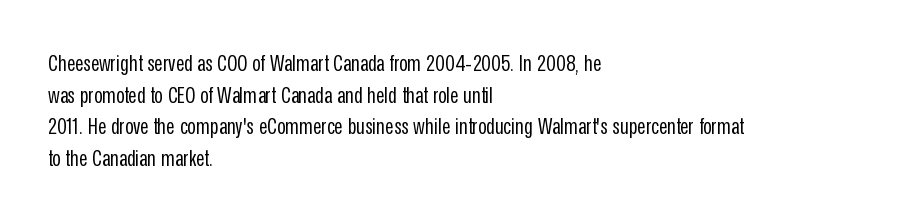
{"italic": "no", "bold": "no", "underline": "no", "align": "left", "line_spacing": "normal", "line_spacing_ratio": 1.37, "letter_spacing": "normal", "letter_spacing_em": 0.0, "glyph_px": 23}
